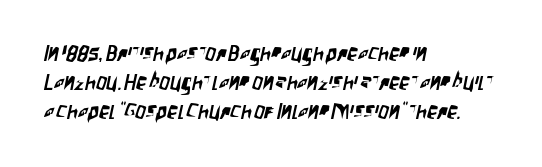
The image shows 21 px text type; set left-aligned, normal line spacing (1.39x), normal letter spacing, not underlined.
